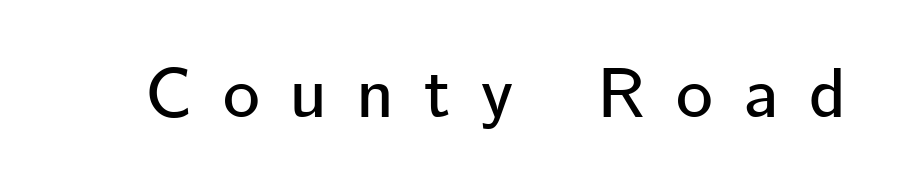
{"serif": "no", "italic": "no", "width": "normal", "stroke_contrast": "low", "x_height": "medium", "monospaced": "no", "underline": "no", "letter_spacing": "wide", "letter_spacing_em": 0.44, "glyph_px": 70}
